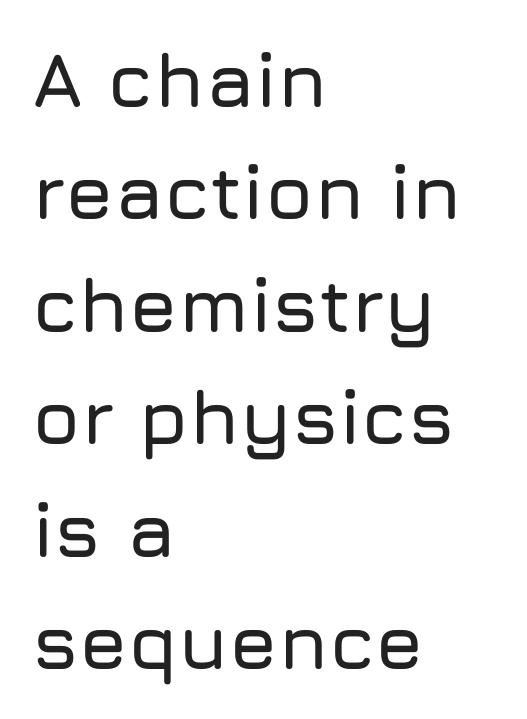
Q: Is the text italic (slanted)? A: No, it is upright.
Q: Is the typeface a serif or a sans-serif typeface? A: Sans-serif.
Q: Is the text underlined? A: No.
Q: How is the paragraph aligned? A: Left-aligned.
Q: Is the spacing between letters normal or unusually wide? A: Normal.
Q: Is the spacing between lines tight, normal or loose? A: Normal.
Q: Width (condensed, normal, or wide)? A: Normal.
Q: Stroke contrast? A: Low.
Q: x-height? A: Medium.
Q: Monospaced? A: No.
